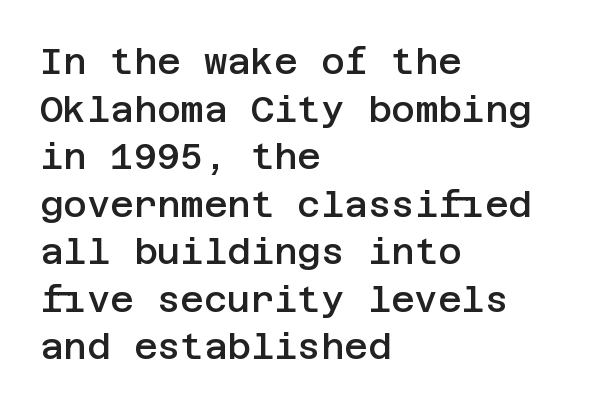
The image shows 36 px semibold sans-serif type, upright; set left-aligned, normal line spacing (1.32x), normal letter spacing, not underlined; low stroke contrast and a large x-height.
